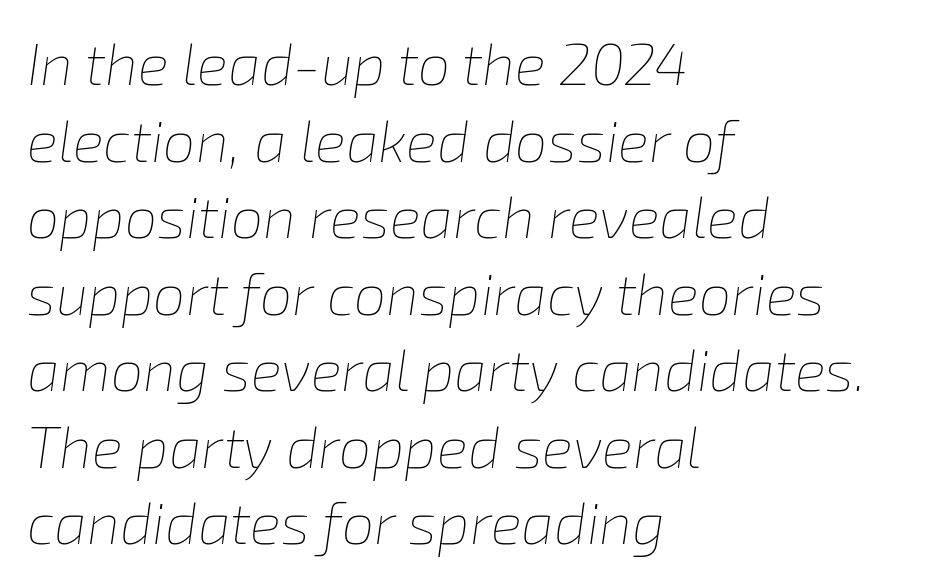
{"italic": "yes", "lean": "right", "slant_degrees": 8, "bold": "no", "weight": "thin", "width": "normal", "stroke_contrast": "low", "x_height": "medium", "monospaced": "no", "underline": "no", "align": "left", "line_spacing": "normal", "line_spacing_ratio": 1.32, "letter_spacing": "normal", "letter_spacing_em": 0.0, "glyph_px": 58}
